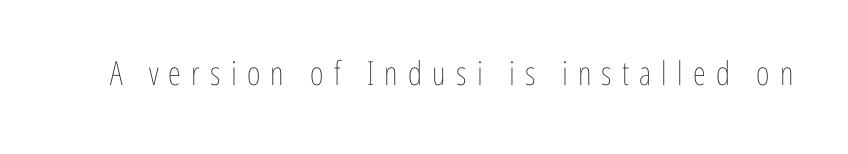
The image shows 33 px thin, condensed type, upright; set unusually wide letter spacing (+0.31 em), not underlined; low stroke contrast and a medium x-height.
